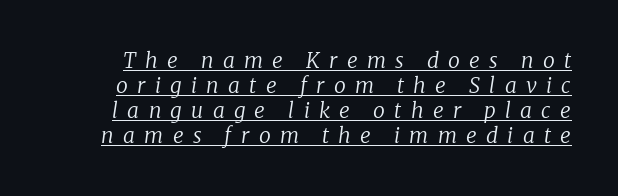
Vertical stems look standard width or narrower in stroke. Tracking here is generous; glyphs stand well apart from one another. Italic: yes, the glyphs are oblique. Underlining? Definitely there.
